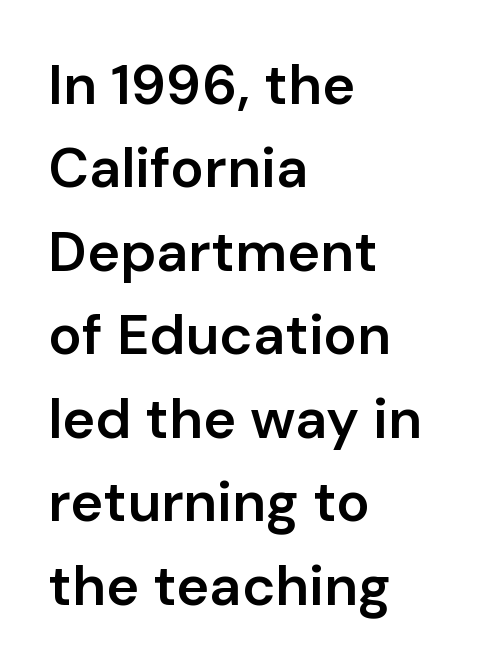
The face used here is a sans, in the tradition of grotesques and geometrics. Interline gaps are of average width in this sample. The letters are semibold — heavier than regular but short of a full bold. This sample uses an upright cut, with every glyph sitting square on the baseline. One-word summary of the alignment: left.
